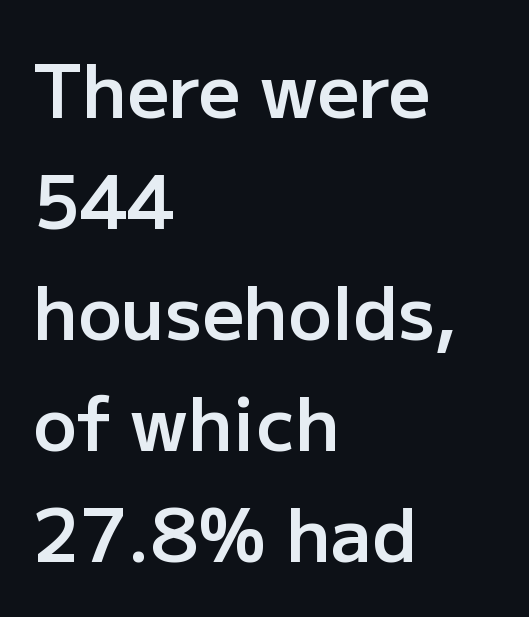
{"serif": "no", "italic": "no", "bold": "semi", "weight": "semibold", "width": "normal", "stroke_contrast": "low", "x_height": "medium", "monospaced": "no", "underline": "no", "align": "left", "line_spacing": "normal", "line_spacing_ratio": 1.52, "letter_spacing": "normal", "letter_spacing_em": 0.0, "glyph_px": 73}
